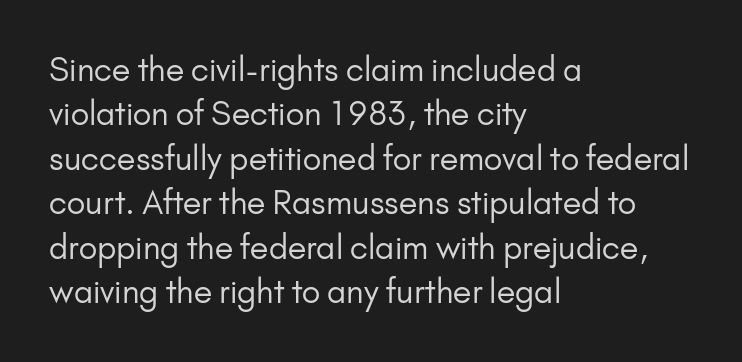
{"serif": "no", "italic": "no", "bold": "no", "weight": "regular", "width": "normal", "stroke_contrast": "low", "x_height": "small", "monospaced": "no", "underline": "no", "align": "left", "line_spacing": "normal", "line_spacing_ratio": 1.39, "letter_spacing": "normal", "letter_spacing_em": 0.0, "glyph_px": 32}
